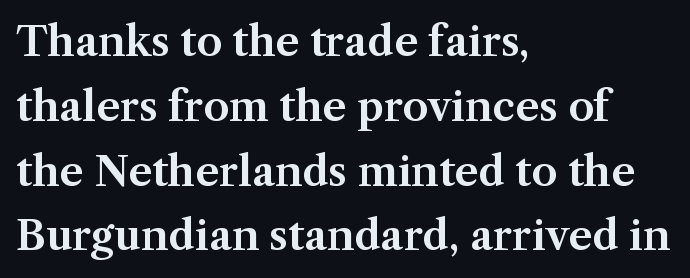
{"serif": "yes", "italic": "no", "width": "normal", "stroke_contrast": "medium", "x_height": "medium", "monospaced": "no", "underline": "no", "align": "left", "line_spacing": "normal", "line_spacing_ratio": 1.58, "letter_spacing": "normal", "letter_spacing_em": 0.0, "glyph_px": 41}
